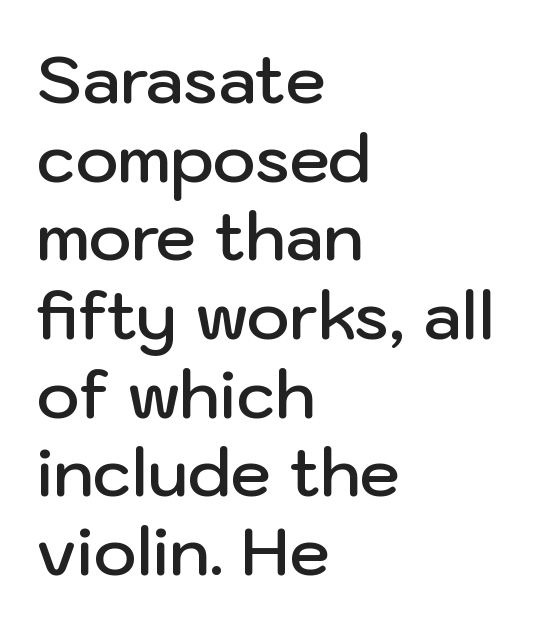
Q: Is the text bold? A: Semi-bold.
Q: Is the text italic (slanted)? A: No, it is upright.
Q: Is the typeface a serif or a sans-serif typeface? A: Sans-serif.
Q: Is the text underlined? A: No.
Q: How is the paragraph aligned? A: Left-aligned.
Q: Is the spacing between letters normal or unusually wide? A: Normal.
Q: Width (condensed, normal, or wide)? A: Normal.
Q: Stroke contrast? A: Low.
Q: x-height? A: Medium.
Q: Monospaced? A: No.
